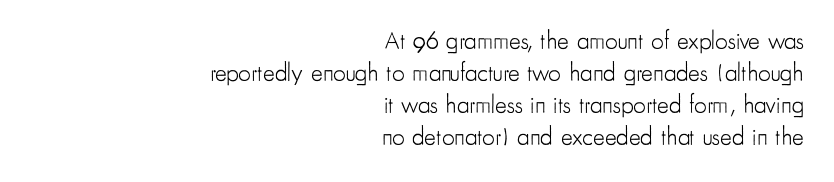
{"italic": "no", "bold": "no", "underline": "no", "align": "right", "line_spacing": "normal", "line_spacing_ratio": 1.28, "letter_spacing": "normal", "letter_spacing_em": 0.0, "glyph_px": 25}
